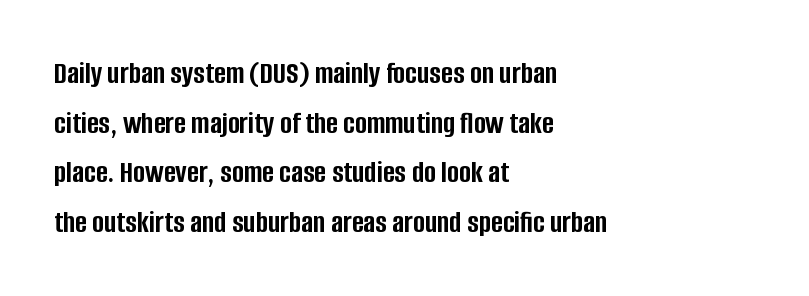
{"serif": "no", "italic": "no", "bold": "yes", "weight": "semibold", "width": "condensed", "stroke_contrast": "low", "x_height": "large", "monospaced": "no", "underline": "no", "align": "left", "line_spacing": "normal", "line_spacing_ratio": 1.55, "letter_spacing": "normal", "letter_spacing_em": 0.0, "glyph_px": 32}
